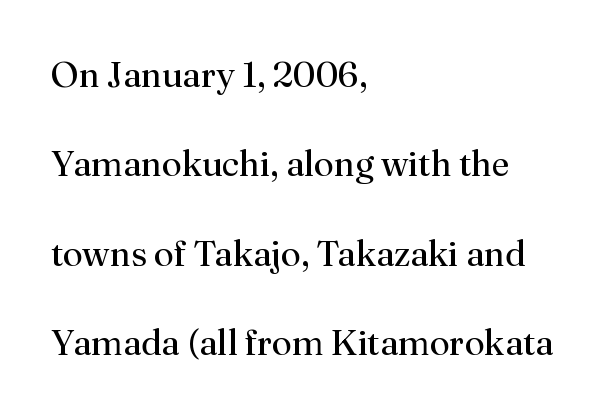
The image shows 36 px regular-weight serif type, upright; set left-aligned, loose line spacing (2.48x), normal letter spacing, not underlined; medium stroke contrast and a small x-height.
